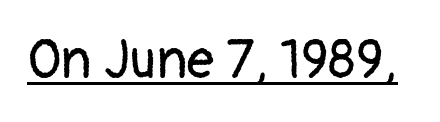
The image shows 54 px regular-weight sans-serif type, upright; set normal letter spacing, underlined; low stroke contrast and a medium x-height.
